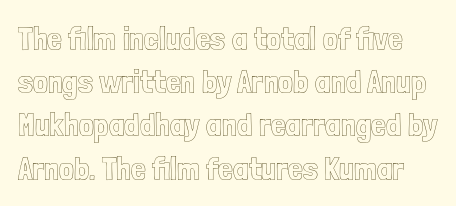
You could not count columns in this text — the font is proportionally spaced. Descenders are the only things crossing below the line. Is the letter spacing exaggerated? No — it looks like the ordinary default. A typesetter would mark this as roman, not italic. How would I describe the line gaps? Plain and ordinary.
